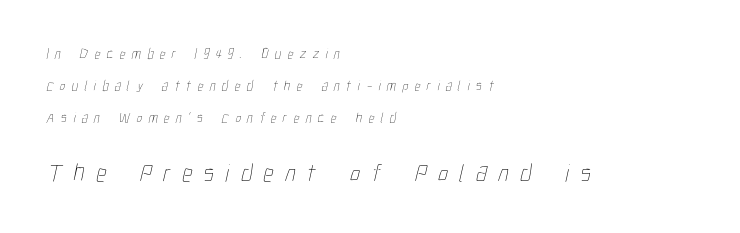
The image shows 25 px text type; set left-aligned, loose line spacing (2.27x), unusually wide letter spacing (+0.46 em), not underlined; the second (bottom) block is 1.79x larger.
